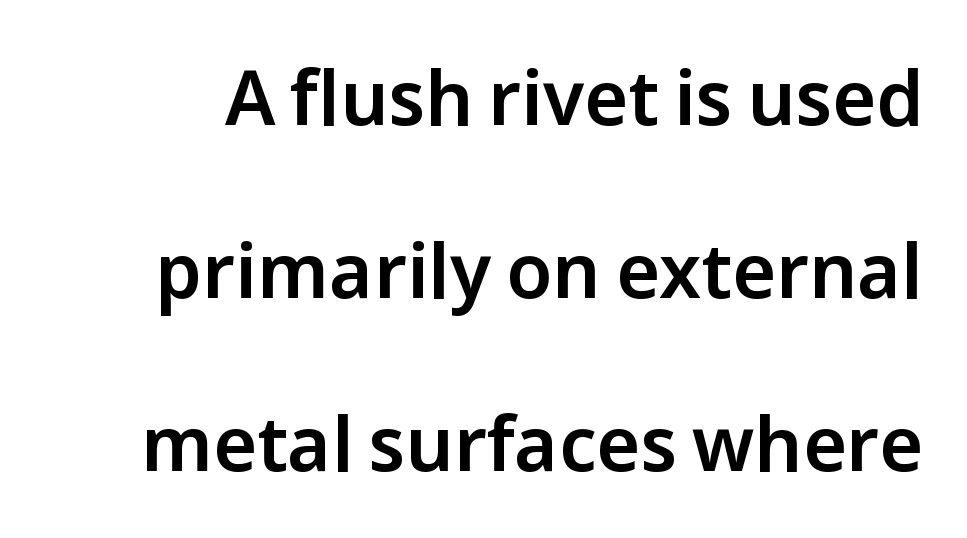
Has an underline been added? It has not. The face used here is proportionally spaced, like ordinary book or web type. The designer dialed line spacing up above the default. The letters stand upright; this is a roman face. Characters follow at the spacing the type designer built in.
